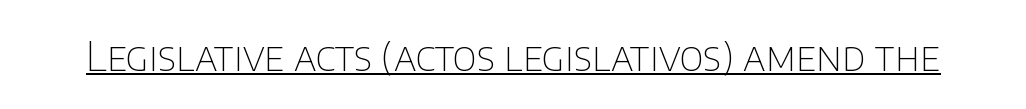
The image shows 40 px thin sans-serif type, upright; set normal letter spacing, underlined; low stroke contrast and a large x-height.
